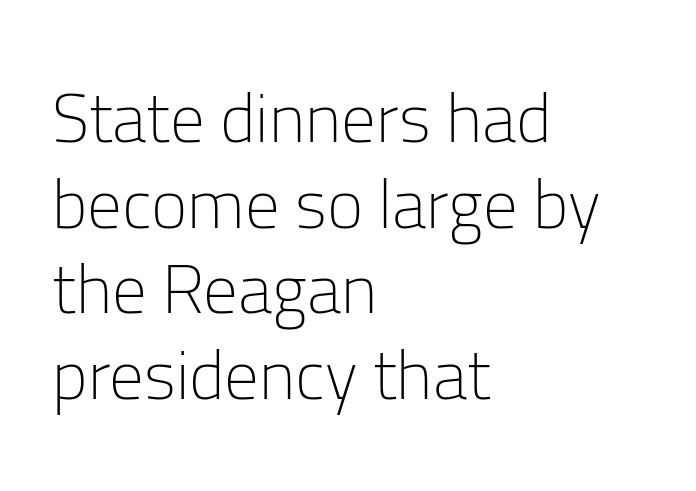
{"serif": "no", "italic": "no", "bold": "no", "weight": "light", "width": "normal", "stroke_contrast": "low", "x_height": "medium", "monospaced": "no", "underline": "no", "align": "left", "line_spacing_ratio": 1.24, "letter_spacing": "normal", "letter_spacing_em": 0.0, "glyph_px": 69}
